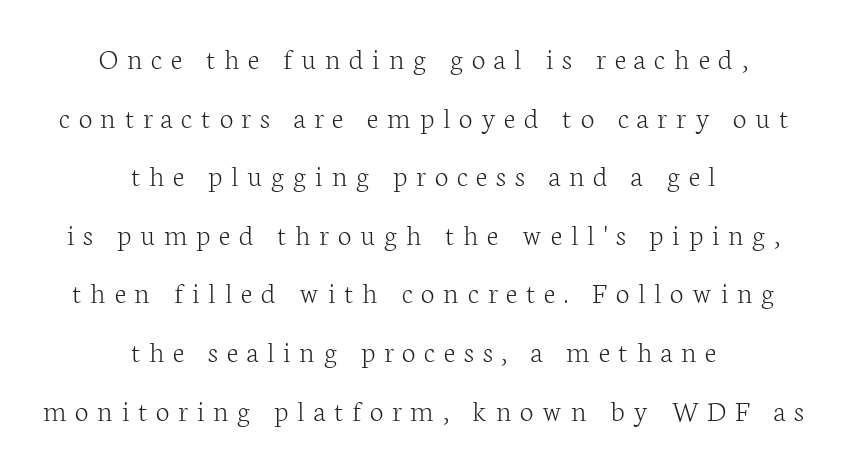
{"serif": "yes", "italic": "no", "bold": "no", "weight": "light", "width": "normal", "stroke_contrast": "low", "x_height": "medium", "monospaced": "no", "underline": "no", "align": "center", "line_spacing_ratio": 1.89, "letter_spacing": "wide", "letter_spacing_em": 0.28, "glyph_px": 31}
